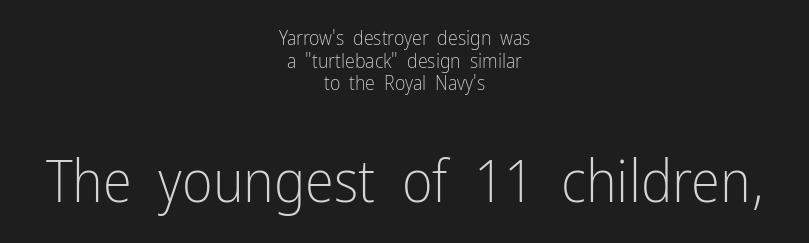
{"serif": "no", "italic": "no", "bold": "no", "weight": "light", "width": "condensed", "stroke_contrast": "low", "x_height": "medium", "monospaced": "no", "underline": "no", "align": "center", "line_spacing": "tight", "line_spacing_ratio": 1.13, "letter_spacing": "normal", "letter_spacing_em": 0.0, "larger_block": "second", "size_ratio": 2.95, "glyph_px": 59}
